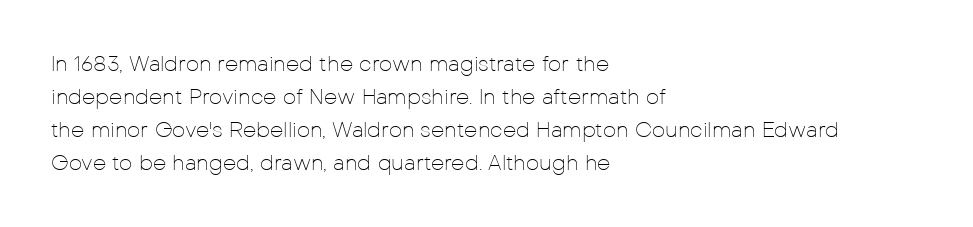
The image shows 21 px text type, upright; set left-aligned, normal line spacing (1.57x), normal letter spacing, not underlined.
